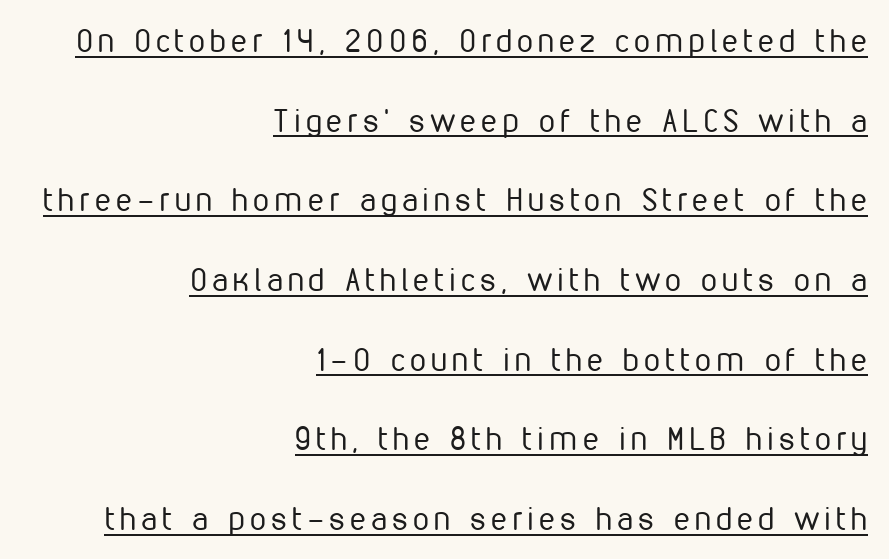
Summary of weight: not heavy and not bold. Leading is clearly above the norm, producing a sparse column. The lettering is marked with a stroke running underneath it. This sample uses an upright cut, with every glyph sitting square on the baseline.
